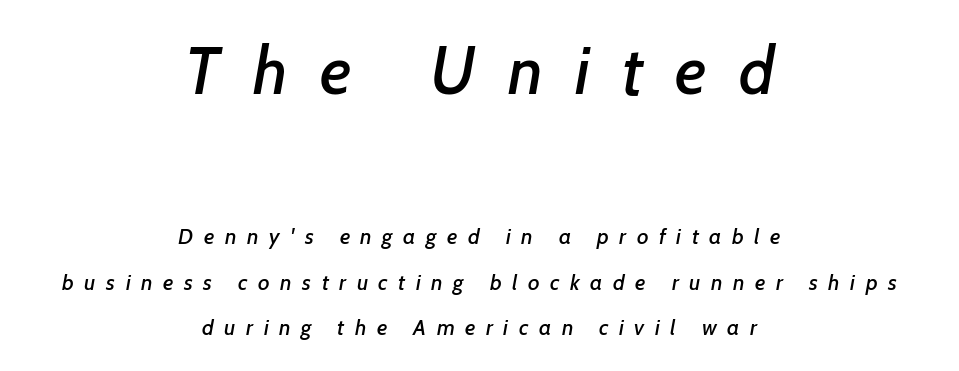
Q: Is the typeface a serif or a sans-serif typeface? A: Sans-serif.
Q: Is the text underlined? A: No.
Q: How is the paragraph aligned? A: Centered.
Q: Is the spacing between letters normal or unusually wide? A: Unusually wide.
Q: Is the spacing between lines tight, normal or loose? A: Loose.
Q: Which block of text is set in a larger size, the first (top) or the second (bottom)? A: The first (top) one.
Q: Width (condensed, normal, or wide)? A: Normal.
Q: Stroke contrast? A: Low.
Q: x-height? A: Medium.
Q: Monospaced? A: No.
